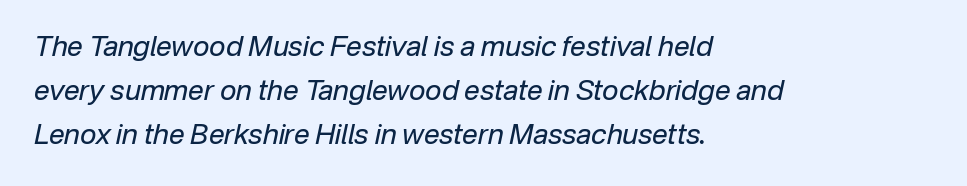
Q: Is the text bold? A: No.
Q: Is the text italic (slanted)? A: Yes, it leans right by about 12 degrees.
Q: Is the text underlined? A: No.
Q: How is the paragraph aligned? A: Left-aligned.
Q: Is the spacing between letters normal or unusually wide? A: Normal.
Q: Is the spacing between lines tight, normal or loose? A: Normal.
Q: Width (condensed, normal, or wide)? A: Normal.
Q: Stroke contrast? A: Low.
Q: x-height? A: Medium.
Q: Monospaced? A: No.
